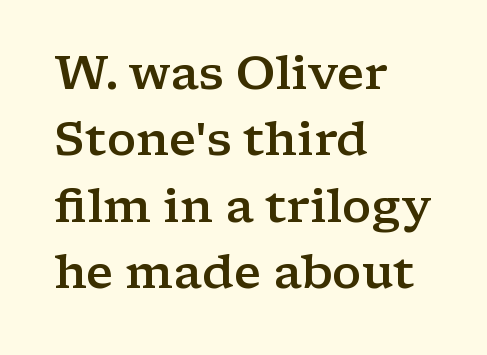
{"serif": "yes", "italic": "no", "bold": "semi", "weight": "semibold", "width": "wide", "stroke_contrast": "low", "x_height": "medium", "monospaced": "no", "underline": "no", "align": "left", "line_spacing": "normal", "line_spacing_ratio": 1.41, "letter_spacing": "normal", "letter_spacing_em": 0.0, "glyph_px": 47}
